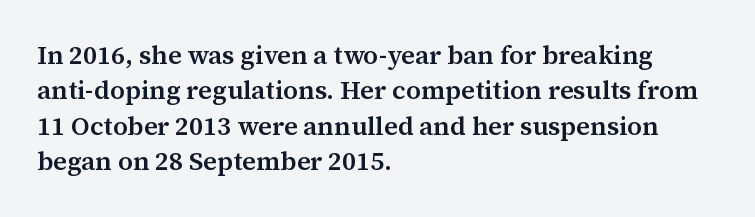
{"italic": "no", "bold": "semi", "underline": "no", "align": "left", "line_spacing": "normal", "line_spacing_ratio": 1.36, "letter_spacing": "normal", "letter_spacing_em": 0.0, "glyph_px": 26}
